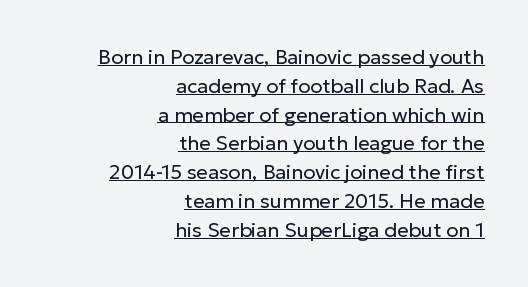
Counters stay open thanks to moderate or lighter strokes. Is there an underline? Yes — a line sits under the letters. Ascenders rise straight up at ninety degrees. In terms of leading, this rendering sits right in the middle.
